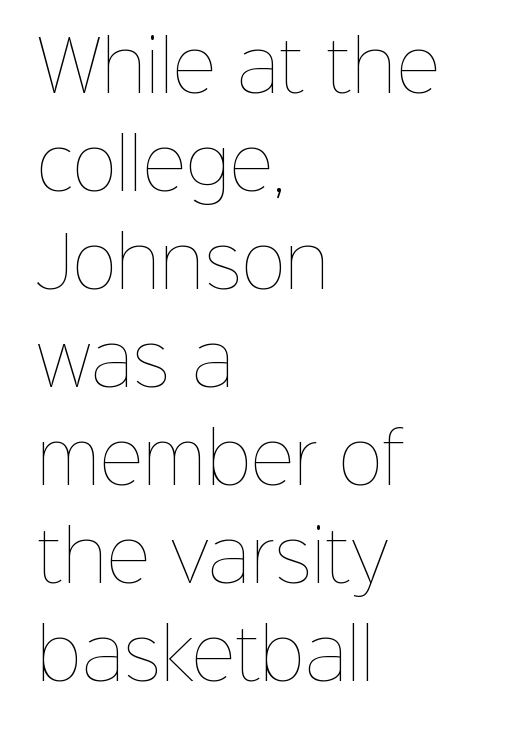
The image shows 68 px thin type, upright; set left-aligned, normal line spacing (1.44x), normal letter spacing, not underlined; low stroke contrast and a medium x-height.
